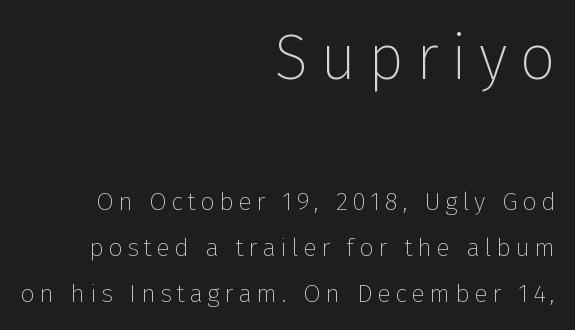
The weight would be labelled regular, book, light, or lighter still. Unlike a traditional serif, this face leaves its strokes unadorned. Looks like regular typesetting: each glyph gets only the width it needs. Rendered with straight, roman letterforms. Each row of text sits above clean, open space.
